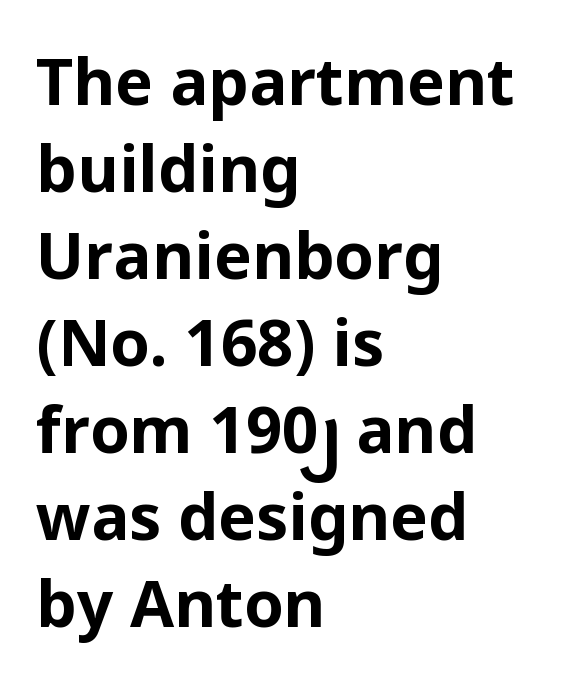
Interline gaps are of average width in this sample. Proportional: the letters do not fall into vertical columns. The space beneath each line is pristine and unruled. Grotesque or geometric, the face here clearly has no serifs.
